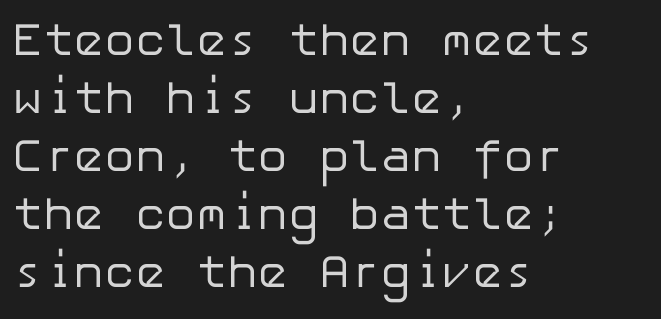
Nope, no serifs anywhere on these letters. Unbolded letterforms with no extra heft. The paragraph shown leans on its left margin. Each word holds together tightly as a unit, with standard inter-letter gaps. Glance below the letters and you will spot only blank space. Notice how the stems are strictly vertical — no italics here.
